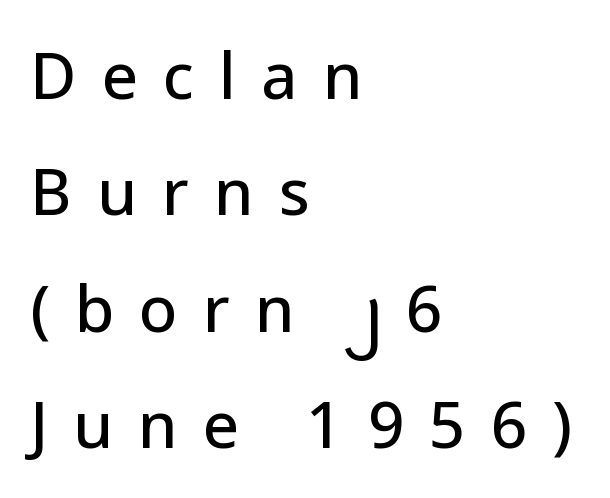
The image shows 64 px sans-serif type, upright; set left-aligned, line spacing 1.82x, unusually wide letter spacing (+0.39 em), not underlined; low stroke contrast and a medium x-height.
